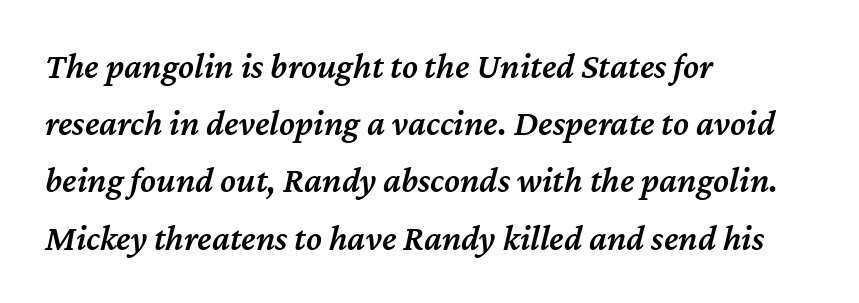
Q: Is the text bold? A: Semi-bold.
Q: Is the text italic (slanted)? A: Yes, it leans right by about 12 degrees.
Q: Is the text underlined? A: No.
Q: How is the paragraph aligned? A: Left-aligned.
Q: Is the spacing between letters normal or unusually wide? A: Normal.
Q: Is the spacing between lines tight, normal or loose? A: Normal.
Q: Width (condensed, normal, or wide)? A: Normal.
Q: Stroke contrast? A: Medium.
Q: x-height? A: Medium.
Q: Monospaced? A: No.
